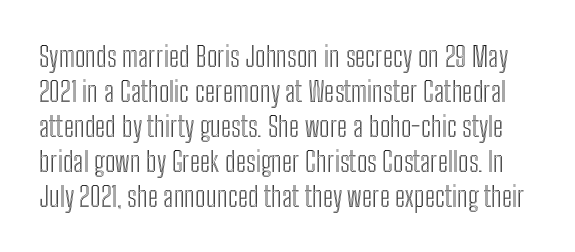
The image shows 28 px condensed type, upright; set normal line spacing (1.25x), normal letter spacing, not underlined; a medium x-height.
